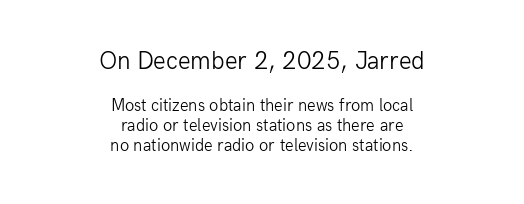
No letter is thick-stroked: the sample isn't bold. Check the space under the baseline: it is left empty. Layout note: lines centered. No italicization has been applied; the sample stays upright. There is no visible air inserted between adjacent glyphs.
